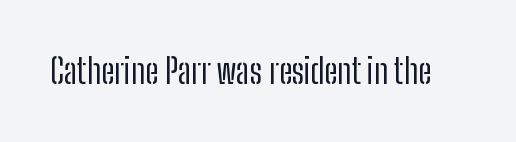
{"serif": "no", "italic": "no", "bold": "no", "weight": "regular", "width": "condensed", "stroke_contrast": "low", "x_height": "medium", "monospaced": "no", "underline": "no", "letter_spacing": "normal", "letter_spacing_em": 0.0, "glyph_px": 34}
